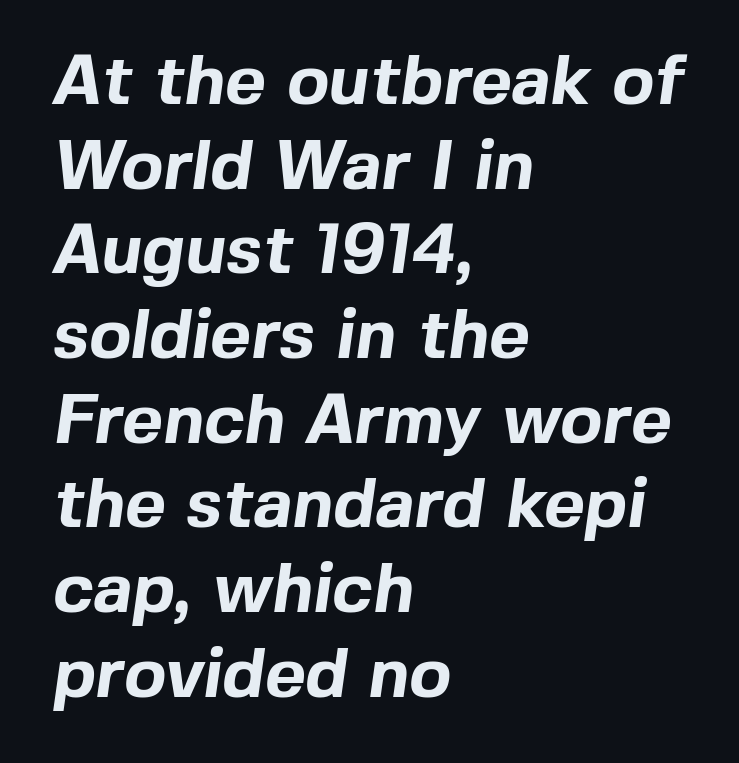
A bare baseline throughout the passage. Note the varied advance widths — an 'i' is clearly narrower than an 'm'. This rendering leaves character spacing at its baseline value. Thick stems and heavy bowls — unmistakably bold. Unlike a traditional serif, this face leaves its strokes unadorned. A student would call this left alignment; a typographer would say flush left, rag right.
